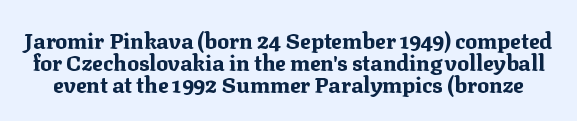
The image shows 22 px bold type, upright; set tight line spacing (1.0x), normal letter spacing, not underlined.
